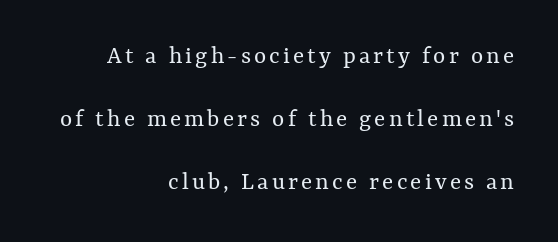
If you drew a line through each stem, it would be perfectly vertical. Ink coverage per letter is moderate at most. The specimen omits any rule beneath the text block's lines. This sample trades compactness for vertical openness between lines. A flush-right, rag-left setting is used for this passage.
